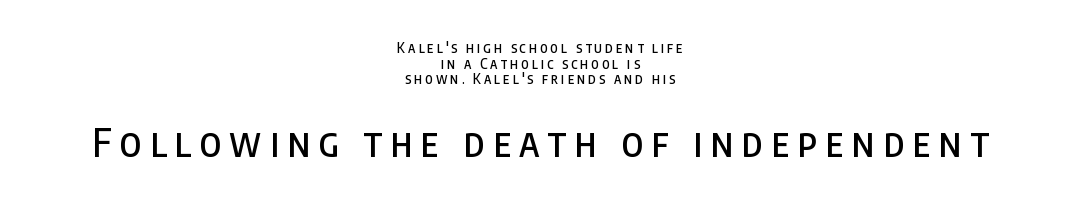
Q: Is the text italic (slanted)? A: No, it is upright.
Q: Is the typeface a serif or a sans-serif typeface? A: Sans-serif.
Q: Is the text underlined? A: No.
Q: How is the paragraph aligned? A: Centered.
Q: Is the spacing between letters normal or unusually wide? A: Unusually wide.
Q: Is the spacing between lines tight, normal or loose? A: Tight.
Q: Which block of text is set in a larger size, the first (top) or the second (bottom)? A: The second (bottom) one.
Q: Width (condensed, normal, or wide)? A: Condensed.
Q: Stroke contrast? A: Low.
Q: x-height? A: Large.
Q: Monospaced? A: No.
